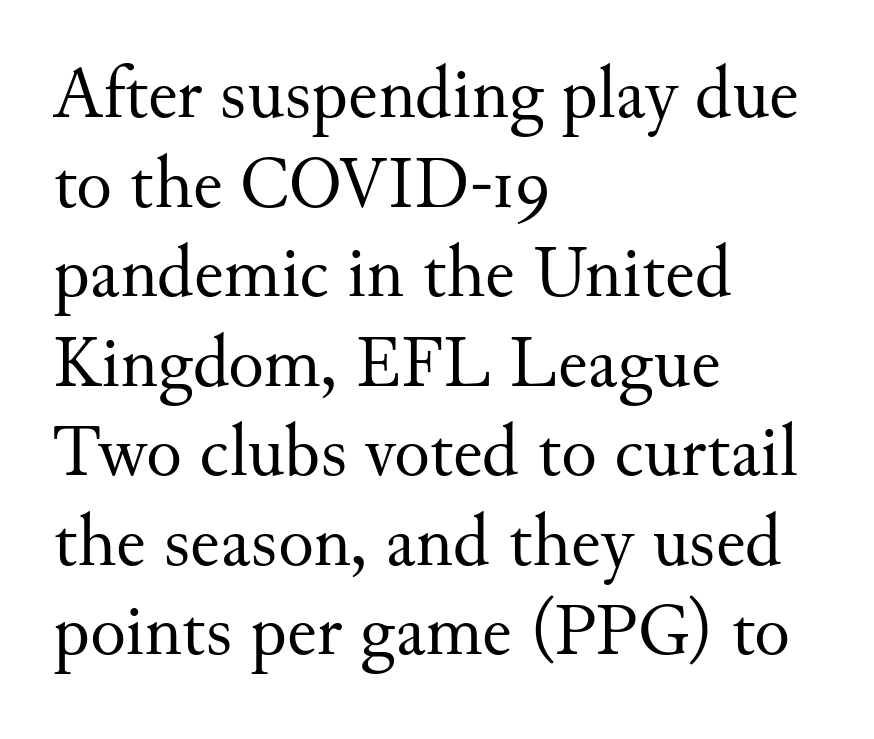
{"serif": "yes", "italic": "no", "bold": "no", "weight": "regular", "width": "normal", "stroke_contrast": "medium", "x_height": "small", "monospaced": "no", "underline": "no", "align": "left", "line_spacing_ratio": 1.21, "letter_spacing": "normal", "letter_spacing_em": 0.0, "glyph_px": 74}
